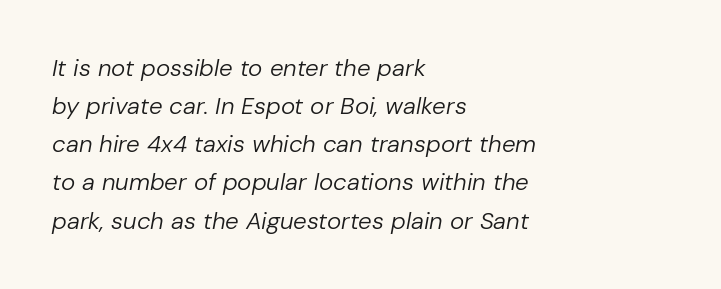
The face used here is rendered with its standard letterfit. Short and long lines alike share a common starting point at left. A typesetter would mark this as italic. The face looks like a standard text weight, possibly lighter. Underlining? Definitely not there. Interline gaps are of average width in this sample.
